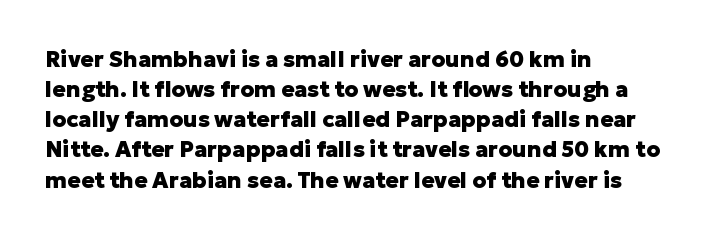
The image shows 22 px bold type, upright; set left-aligned, normal line spacing (1.37x), normal letter spacing, not underlined.
